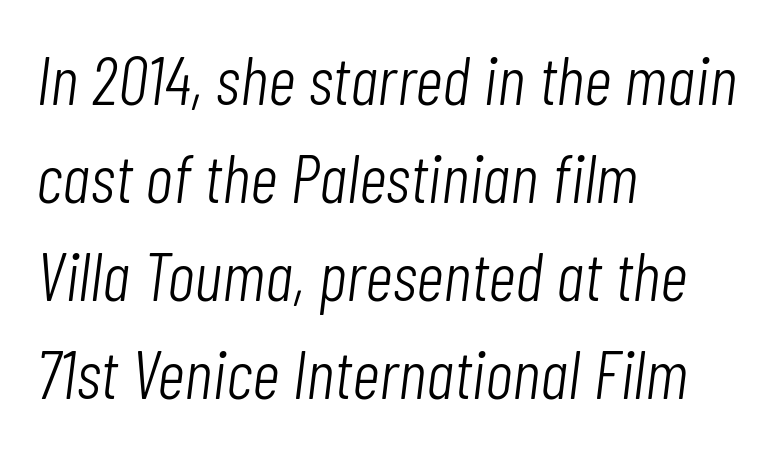
Casual observation: everything's shoved over to the left. Successive baselines arrive at the customary interval. No chunkiness to these letters — they're not bold. The whole block is typeset with a tilt. Standard letterfit; no display-style spreading of the glyphs. Is this a fixed-width face? No — the glyphs have proportional, varying widths.
